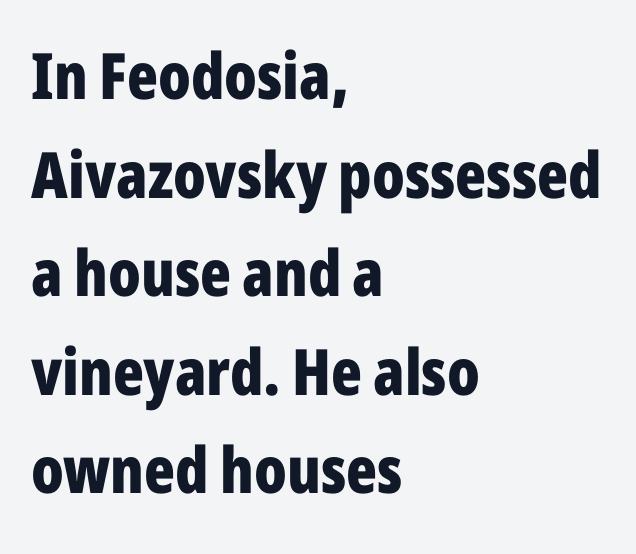
The lines are quadded left. Is there much room between lines? A standard amount, neither cramped nor airy. Nobody drew a line under any word here. Each letter keeps its own natural width here, so spacing adapts to shape.
